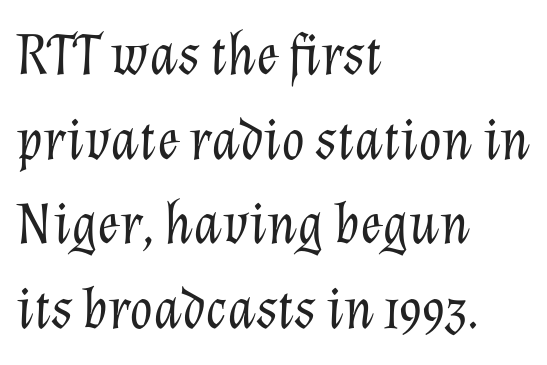
Q: Is the text bold? A: No.
Q: Is the text italic (slanted)? A: Yes, it leans right by about 12 degrees.
Q: Is the text underlined? A: No.
Q: How is the paragraph aligned? A: Left-aligned.
Q: Is the spacing between letters normal or unusually wide? A: Normal.
Q: Is the spacing between lines tight, normal or loose? A: Normal.
Q: Width (condensed, normal, or wide)? A: Normal.
Q: Stroke contrast? A: Low.
Q: x-height? A: Medium.
Q: Monospaced? A: No.
